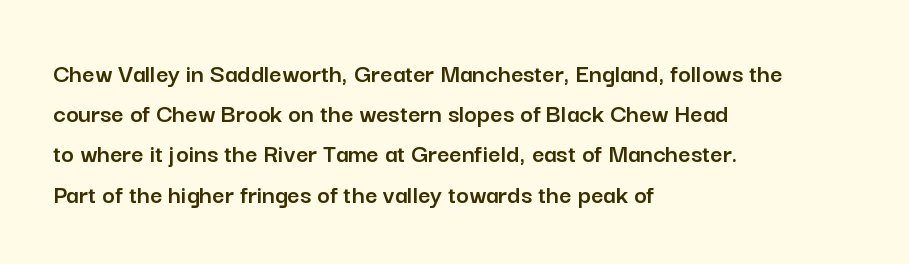
Summary of vertical rhythm: regular, with standard interline spacing. No italicization has been applied; the sample stays upright. One-word summary of the alignment: left. The line texture is even and compact thanks to regular tracking. The space directly below the letters is spotless.
